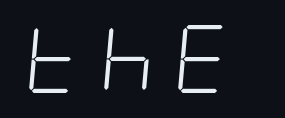
Q: Is the text bold? A: No.
Q: Is the text italic (slanted)? A: Yes, it leans right by about 5 degrees.
Q: Is the text underlined? A: No.
Q: Is the spacing between letters normal or unusually wide? A: Unusually wide.
Q: Width (condensed, normal, or wide)? A: Condensed.
Q: Stroke contrast? A: Low.
Q: x-height? A: Large.
